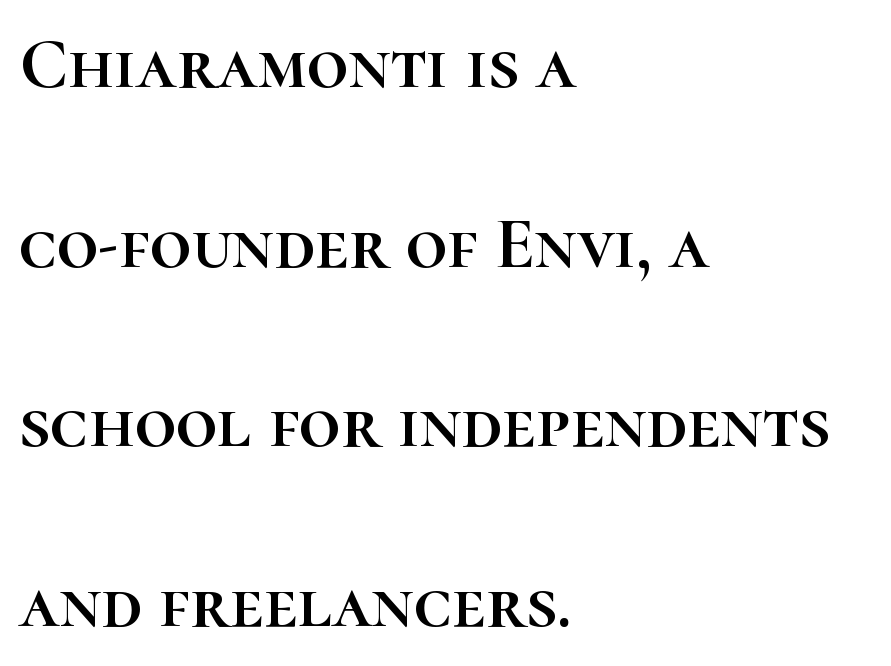
Note the varied advance widths — an 'i' is clearly narrower than an 'm'. Honestly, there is no underline to notice here at all. The passage shown stacks its lines with a broad gap. Does the copy run flush right? No — it runs flush left.
